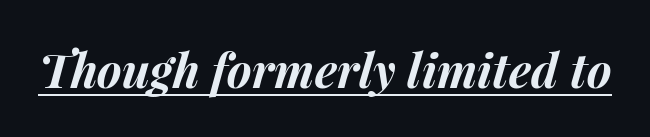
Emphasis by weight is at full strength: bold. Do the characters align in a grid? No, the font is proportional. Quick note: italic. Quick note: underline on. Glyph-to-glyph distance matches everyday printed text.
